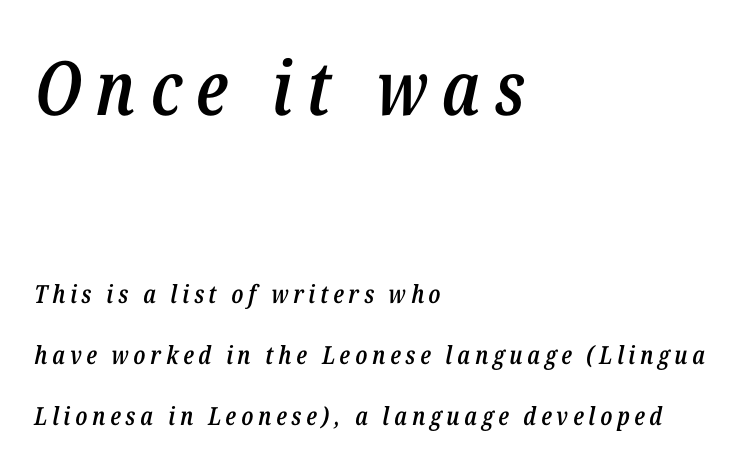
{"italic": "yes", "lean": "right", "slant_degrees": 12, "bold": "semi", "weight": "semibold", "width": "condensed", "stroke_contrast": "low", "x_height": "medium", "monospaced": "no", "underline": "no", "align": "left", "line_spacing": "loose", "line_spacing_ratio": 2.43, "larger_block": "first", "size_ratio": 3.0, "glyph_px": 75}
